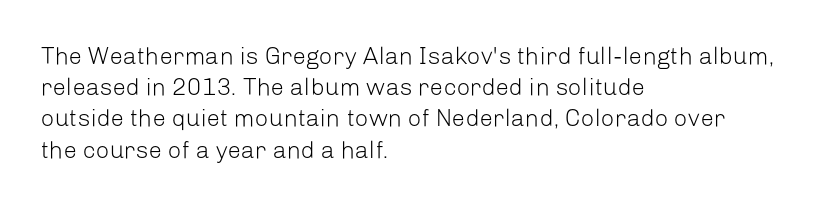
The ragged edge is on the right, which tells us the setting is flush left. The passage shown is not underscored anywhere. These lines were composed using upright roman letters. This sample uses plain, unmodified letter spacing. Reading down the column, the eye jumps a familiar distance to each next line.
